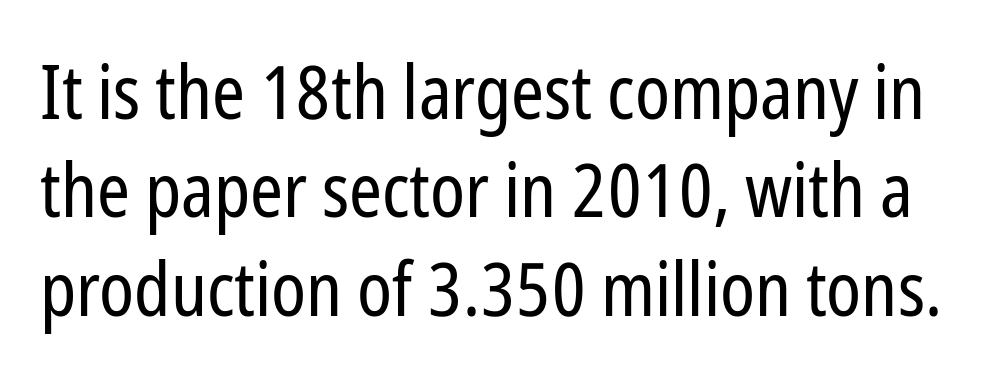
The image shows 74 px regular-weight, condensed sans-serif type, upright; set normal line spacing (1.33x), normal letter spacing, not underlined; low stroke contrast and a medium x-height.
